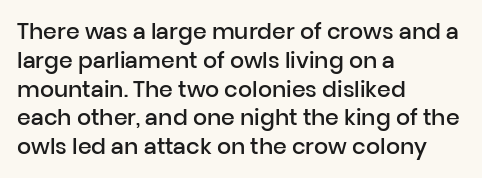
The image shows 22 px text type, upright; set left-aligned, normal line spacing (1.31x), normal letter spacing, not underlined.
